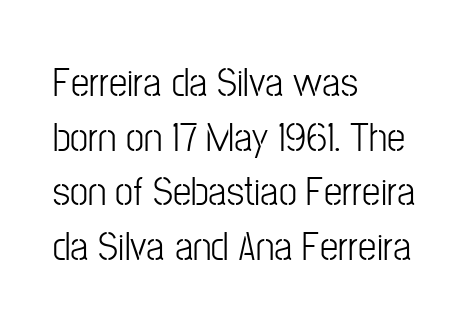
{"serif": "no", "italic": "no", "bold": "no", "weight": "light", "width": "condensed", "stroke_contrast": "low", "x_height": "medium", "monospaced": "no", "underline": "no", "align": "left", "line_spacing": "normal", "line_spacing_ratio": 1.33, "letter_spacing": "normal", "letter_spacing_em": 0.0, "glyph_px": 41}
